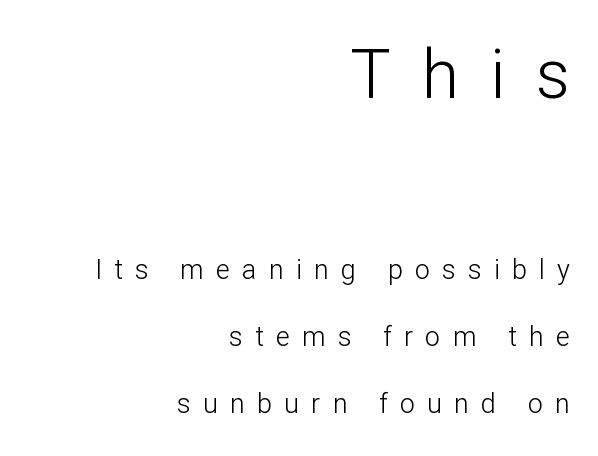
Notice how the stems are strictly vertical — no italics here. Is this a heavy cut? Hardly; it is regular or lighter. How are the letters spaced? Widely, with obvious added tracking. Leading: increased. Character widths vary here, with narrow letters taking less room than wide ones. Underline: absent.
